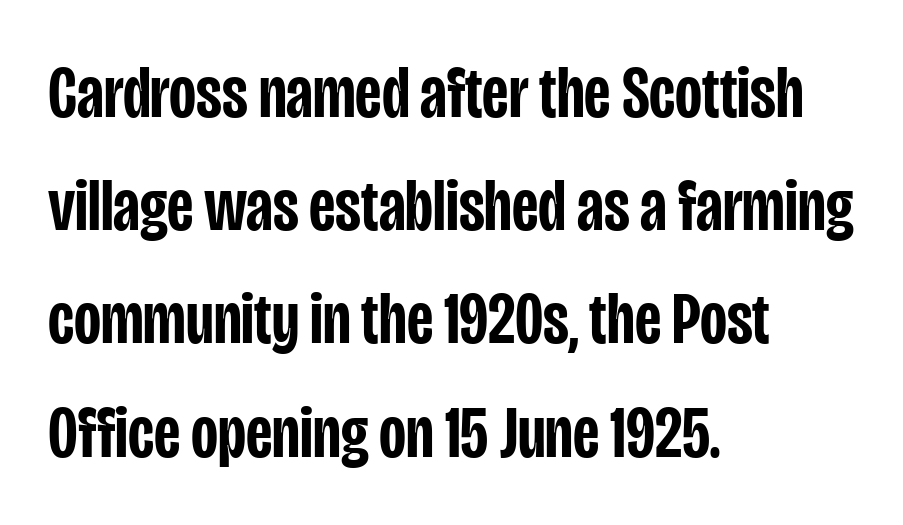
Compared with a centered layout, this one pins lines to the left instead. The font family rendered here belongs to the sans-serif group. Just letters on the line, the space beneath them empty. Line spacing here is normal. The glyphs have the mass of a demibold cut, below bold. Does extra space separate the letters? No, they use regular spacing.
